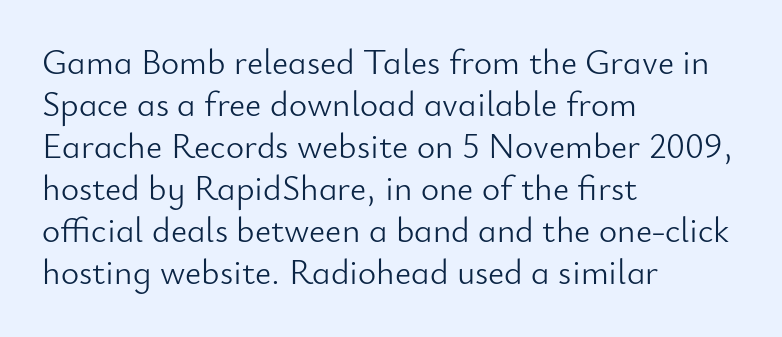
The image shows 35 px light sans-serif type, upright; set left-aligned, line spacing 1.2x, normal letter spacing, not underlined; low stroke contrast and a small x-height.
